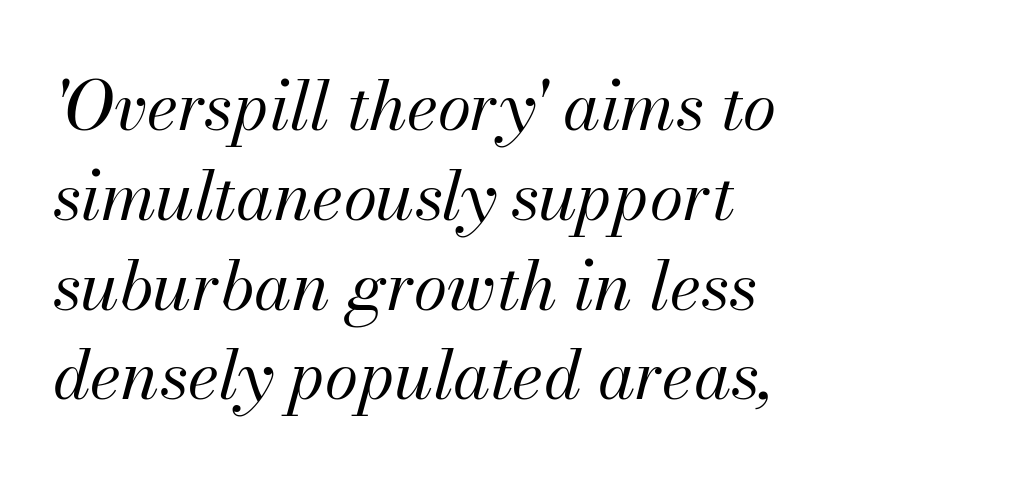
The image shows 68 px regular-weight type, italic (leaning right); set left-aligned, normal line spacing (1.32x), normal letter spacing, not underlined; medium stroke contrast and a small x-height.
